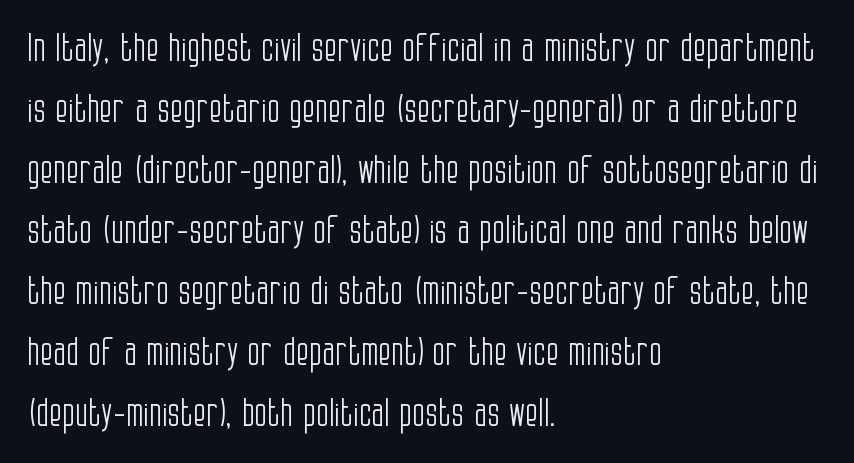
The image shows 38 px light, condensed sans-serif type, upright; set left-aligned, normal line spacing (1.6x), normal letter spacing, not underlined; low stroke contrast and a large x-height.
